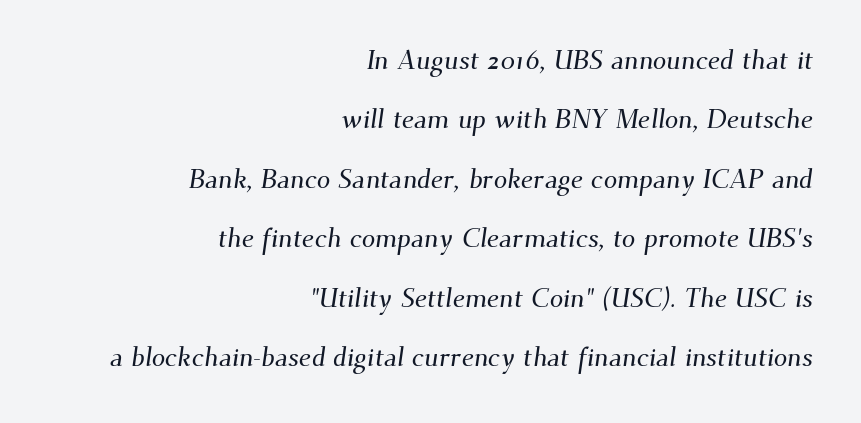
The image shows 27 px text type; set right-aligned, loose line spacing (2.2x), normal letter spacing, not underlined.
